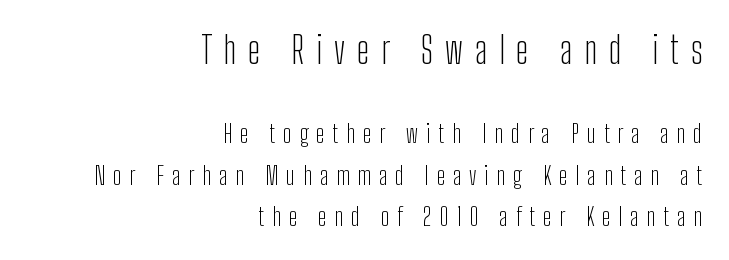
{"serif": "no", "italic": "no", "bold": "no", "weight": "light", "width": "condensed", "stroke_contrast": "low", "x_height": "medium", "monospaced": "no", "underline": "no", "align": "right", "line_spacing": "normal", "line_spacing_ratio": 1.66, "letter_spacing": "wide", "letter_spacing_em": 0.32, "larger_block": "first", "size_ratio": 1.48, "glyph_px": 37}
